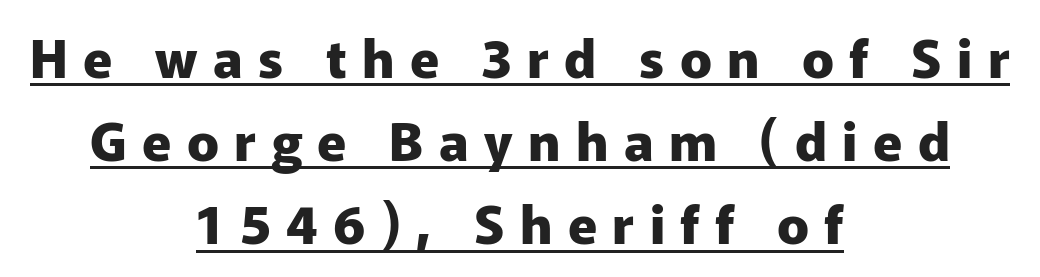
As a designer I'd log this as weight 700, bold. Caption: multi-line text, centered on the measure. Characters remain perfectly vertical along every line. Short note: letters widely spaced. Descenders here cross a horizontal rule under the line. These lines are rendered in a variable-pitch font.
